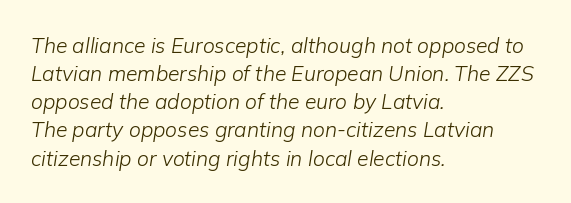
Q: Is the text bold? A: No.
Q: Is the text italic (slanted)? A: Yes, it leans right by about 9 degrees.
Q: Is the text underlined? A: No.
Q: How is the paragraph aligned? A: Left-aligned.
Q: Is the spacing between letters normal or unusually wide? A: Normal.
Q: Is the spacing between lines tight, normal or loose? A: Normal.
